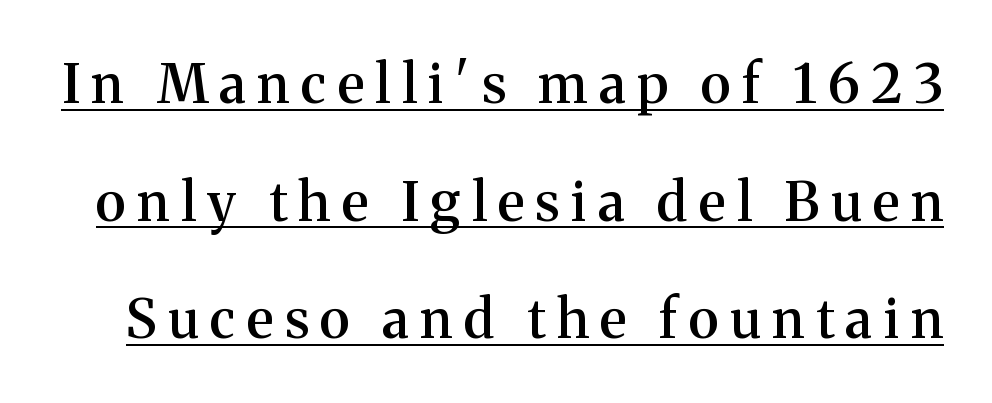
You can tell from the footed stems that serif type was used. This rendering widens character spacing well past its baseline value. Weight check: semibold — heavier than regular, not quite bold. Caption: lettering with a line underneath. The passage shown is typed in a proportional face where columns would drift. Every character sits straight up, as roman type does.
